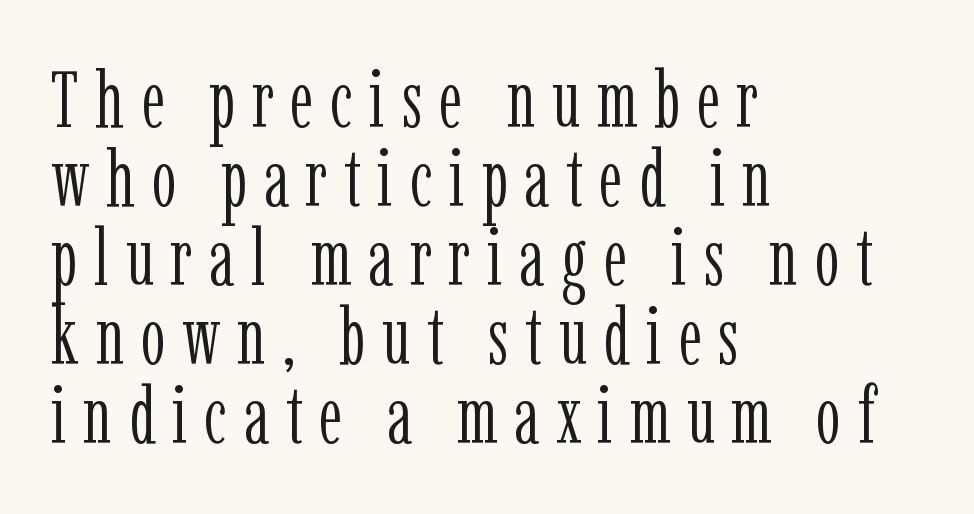
{"serif": "yes", "italic": "no", "bold": "no", "weight": "light", "width": "condensed", "stroke_contrast": "low", "x_height": "medium", "monospaced": "no", "underline": "no", "align": "left", "line_spacing": "tight", "line_spacing_ratio": 1.0, "letter_spacing": "wide", "letter_spacing_em": 0.21, "glyph_px": 79}
